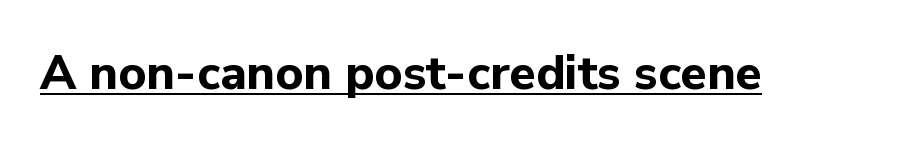
Heavy, bold letterforms. A baseline rule has been typeset under these characters. Compared with typical body copy, the letter spacing here is the same. These lines are rendered in a variable-pitch font.
